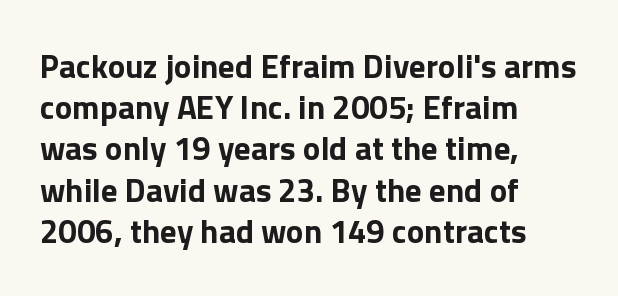
{"serif": "no", "italic": "no", "bold": "yes", "weight": "bold", "width": "normal", "x_height": "medium", "monospaced": "no", "underline": "no", "align": "left", "line_spacing": "normal", "line_spacing_ratio": 1.25, "letter_spacing": "normal", "letter_spacing_em": 0.0, "glyph_px": 33}
